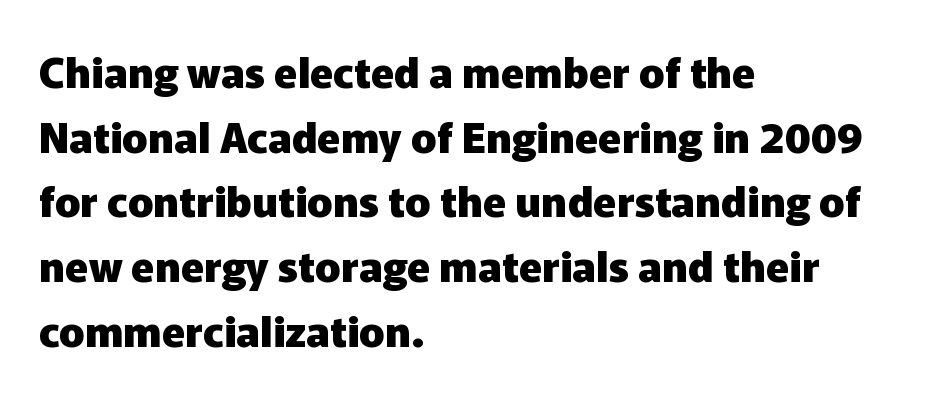
Check the space under the baseline: it is left empty. A typesetter would call this proportional, since set widths differ per character. Does the leading feel generous? No, just average. The type sits square on the baseline with zero lean.
